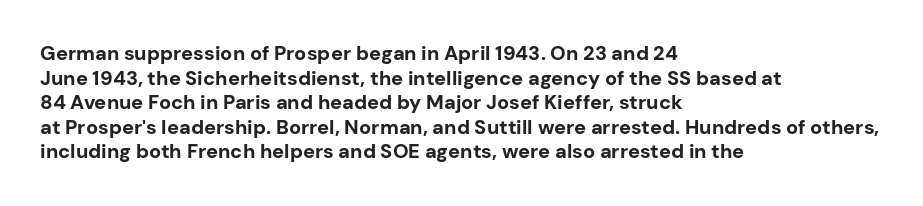
The foot of each line stays bare and open. The letters are bold, with thick, heavy strokes. The letters stand straight up with perfectly vertical stems. Compared with typical body copy, the letter spacing here is the same. These lines stack with their left ends in a neat column.
